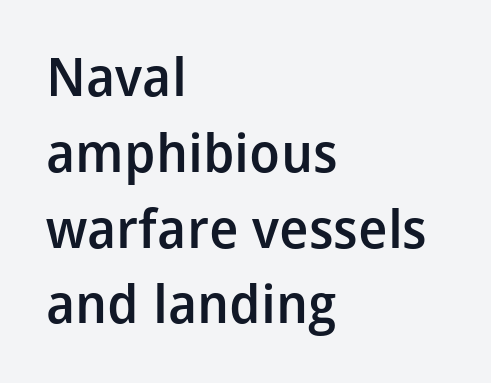
{"serif": "no", "italic": "no", "bold": "semi", "weight": "semibold", "width": "normal", "stroke_contrast": "low", "x_height": "medium", "monospaced": "no", "underline": "no", "align": "left", "line_spacing": "normal", "line_spacing_ratio": 1.43, "letter_spacing": "normal", "letter_spacing_em": 0.0, "glyph_px": 53}
